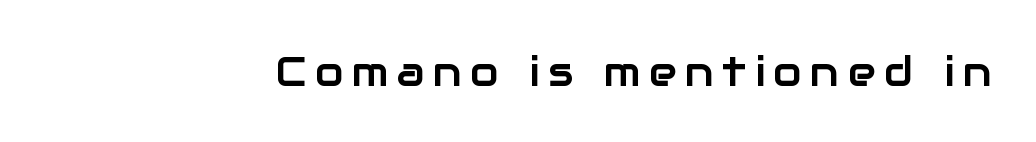
The image shows 42 px sans-serif type, upright; set unusually wide letter spacing (+0.2 em), not underlined; low stroke contrast and a medium x-height.
